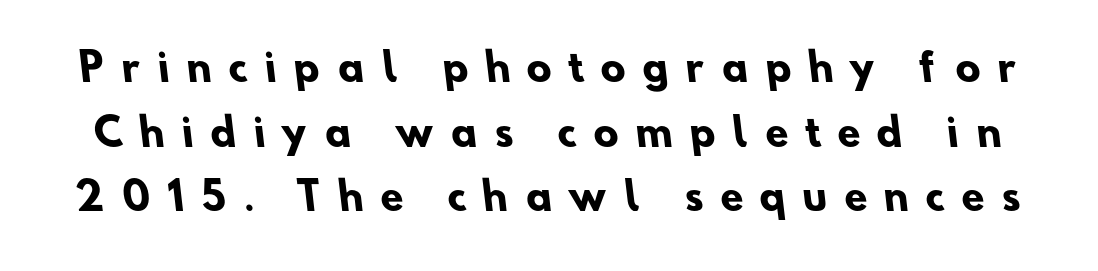
The image shows 37 px heavy sans-serif type; set line spacing 1.75x, unusually wide letter spacing (+0.47 em), not underlined; low stroke contrast and a small x-height.
